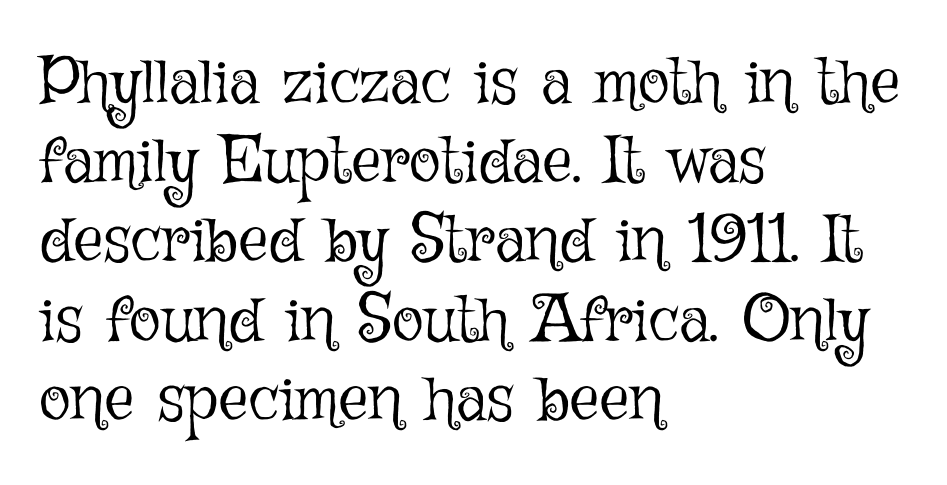
{"italic": "no", "bold": "no", "weight": "light", "width": "normal", "stroke_contrast": "low", "x_height": "medium", "monospaced": "no", "underline": "no", "align": "left", "line_spacing_ratio": 1.2, "letter_spacing": "normal", "letter_spacing_em": 0.0, "glyph_px": 66}
